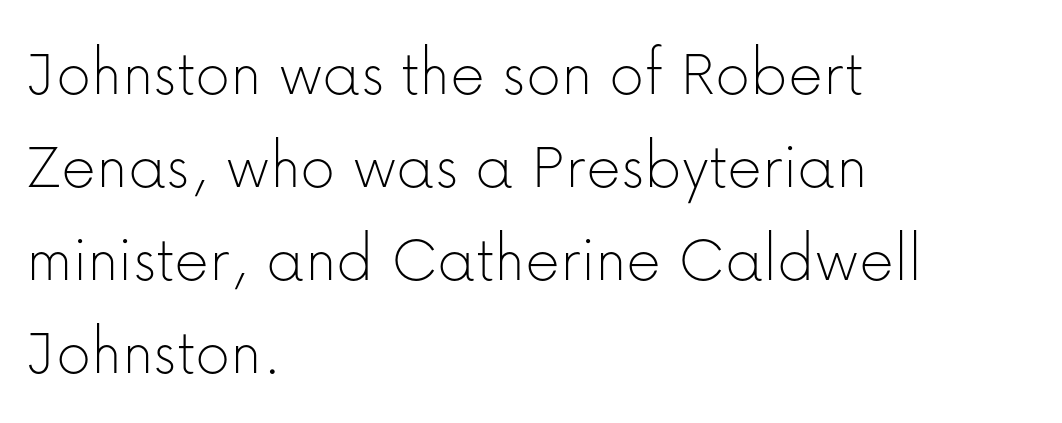
Q: Is the text bold? A: No.
Q: Is the text italic (slanted)? A: No, it is upright.
Q: Is the typeface a serif or a sans-serif typeface? A: Sans-serif.
Q: Is the text underlined? A: No.
Q: How is the paragraph aligned? A: Left-aligned.
Q: Is the spacing between letters normal or unusually wide? A: Normal.
Q: Is the spacing between lines tight, normal or loose? A: Normal.
Q: Width (condensed, normal, or wide)? A: Normal.
Q: Stroke contrast? A: Low.
Q: x-height? A: Medium.
Q: Monospaced? A: No.
